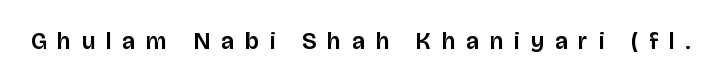
The image shows 24 px text type, upright; set unusually wide letter spacing (+0.47 em), not underlined.
